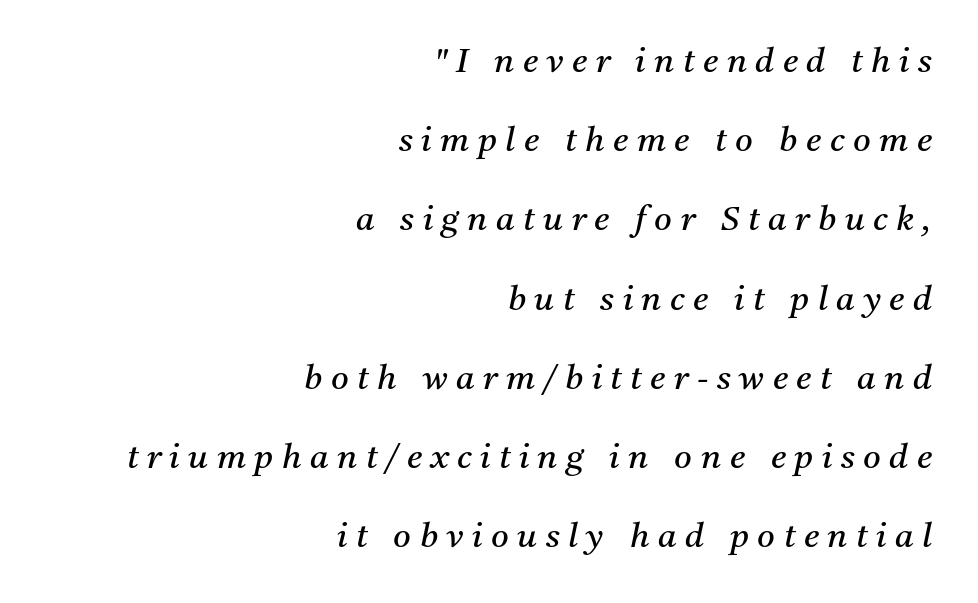
{"serif": "yes", "italic": "yes", "lean": "right", "slant_degrees": 11, "bold": "no", "weight": "regular", "width": "normal", "stroke_contrast": "medium", "x_height": "medium", "monospaced": "no", "underline": "no", "align": "right", "line_spacing": "loose", "line_spacing_ratio": 2.33, "letter_spacing": "wide", "letter_spacing_em": 0.25, "glyph_px": 34}
